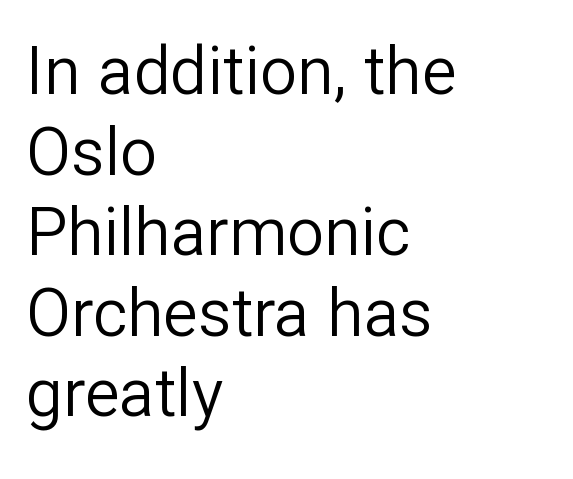
{"serif": "no", "italic": "no", "bold": "no", "weight": "regular", "width": "normal", "stroke_contrast": "low", "x_height": "medium", "monospaced": "no", "underline": "no", "align": "left", "line_spacing_ratio": 1.22, "letter_spacing": "normal", "letter_spacing_em": 0.0, "glyph_px": 66}
